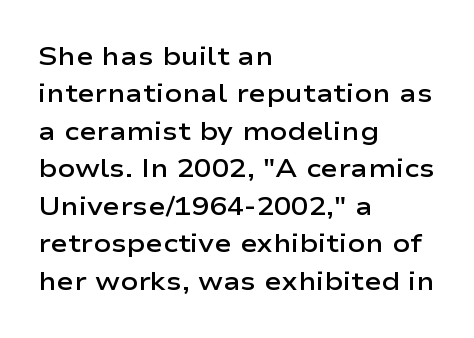
One-word summary of the alignment: left. A bit beefed up — I'd call it semibold rather than bold. Normally led — the rows are evenly, conventionally spaced. Bare-footed words on every line. If you drew a line through each stem, it would be perfectly vertical.
